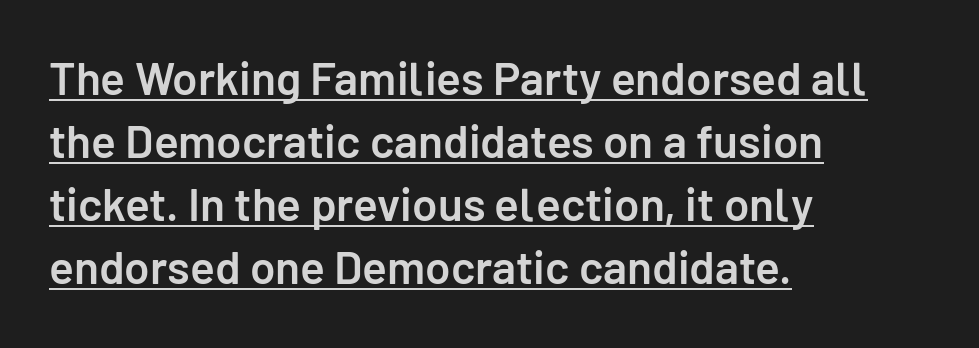
Notice how the stems are strictly vertical — no italics here. A baseline rule has been typeset under these characters. Summary of weight: moderately heavy, a semibold. Glyph-to-glyph distance matches everyday printed text. Note the varied advance widths — an 'i' is clearly narrower than an 'm'.
